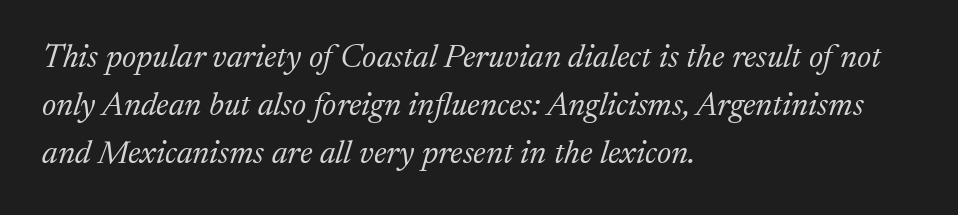
There's an unmistakable incline to the writing here. Spacing verdict: proportional, widths tailored to each character. This sample uses plain, unmodified letter spacing. The face looks like a standard text weight, possibly lighter. Letterform terminals end in serifs throughout the passage. Each row of text sits above clean, open space.
